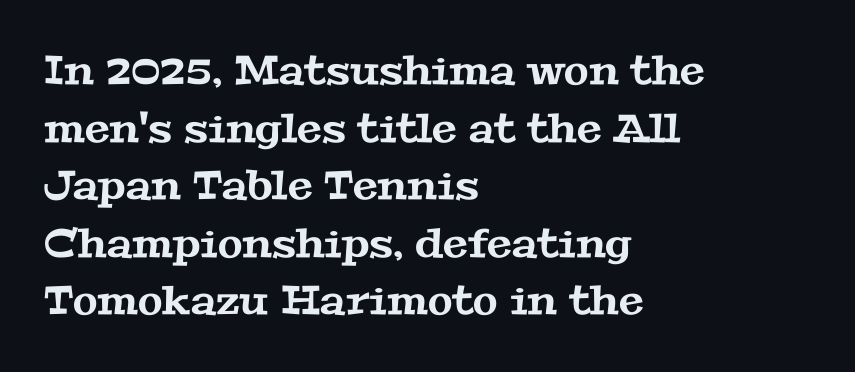
You can tell from the footed stems that serif type was used. Character widths vary here, with narrow letters taking less room than wide ones. Honestly, the row spacing looks completely unremarkable. Anything drawn beneath the words? Only blank space. The text block is weighted toward the left margin, trailing off unevenly rightward. These lines keep a tight, regular rhythm from letter to letter.
